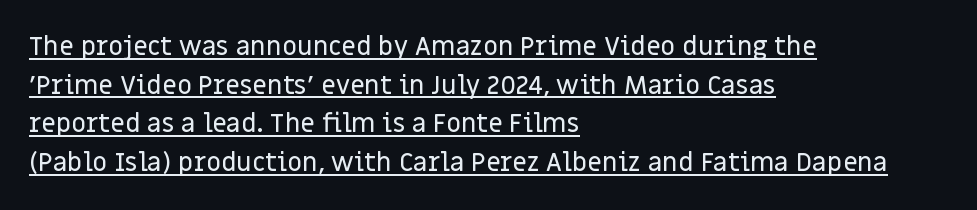
This sample carries an underscore along the baseline area. The passage shown stacks its lines at a standard gap. Here the glyphs are tracked normally, forming tight word shapes. The lines in this sample share a left origin and differ only in where they stop. The letters stand upright; this is a roman face.
